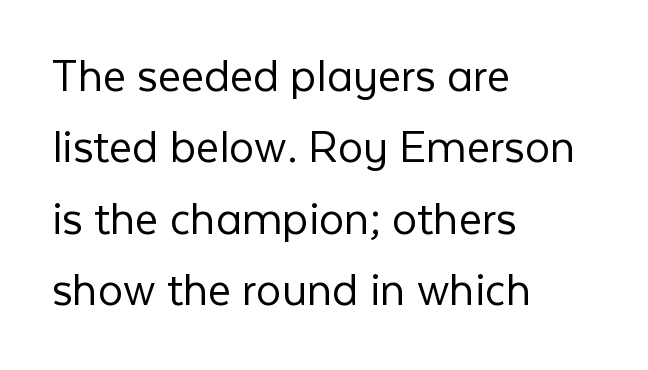
Q: Is the text bold? A: No.
Q: Is the text italic (slanted)? A: No, it is upright.
Q: Is the typeface a serif or a sans-serif typeface? A: Sans-serif.
Q: Is the text underlined? A: No.
Q: How is the paragraph aligned? A: Left-aligned.
Q: Is the spacing between letters normal or unusually wide? A: Normal.
Q: Is the spacing between lines tight, normal or loose? A: Normal.
Q: Width (condensed, normal, or wide)? A: Normal.
Q: Stroke contrast? A: Low.
Q: x-height? A: Medium.
Q: Monospaced? A: No.
